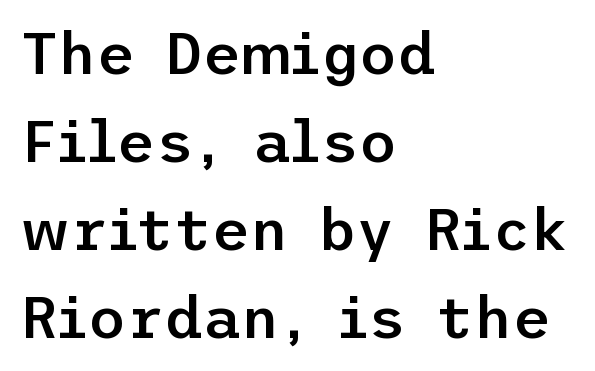
{"serif": "no", "italic": "no", "bold": "semi", "weight": "semibold", "width": "normal", "stroke_contrast": "low", "x_height": "medium", "underline": "no", "align": "left", "line_spacing": "normal", "line_spacing_ratio": 1.49, "letter_spacing": "normal", "letter_spacing_em": 0.0, "glyph_px": 59}
